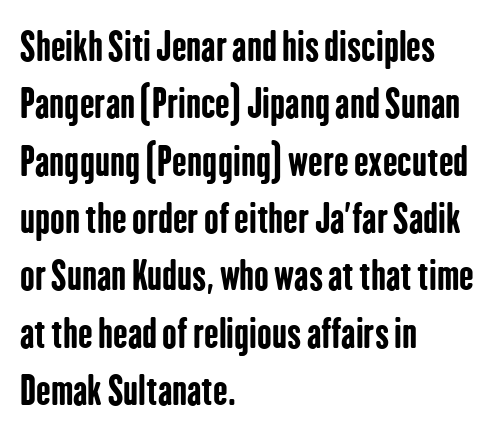
Varying glyph widths throughout — classic text-font behaviour. Each line starts at the same left margin while the right side varies. Posture: upright roman. Serif or sans? Sans — the stroke terminals are bare. Evenly set lines give the paragraph a standard silhouette.
